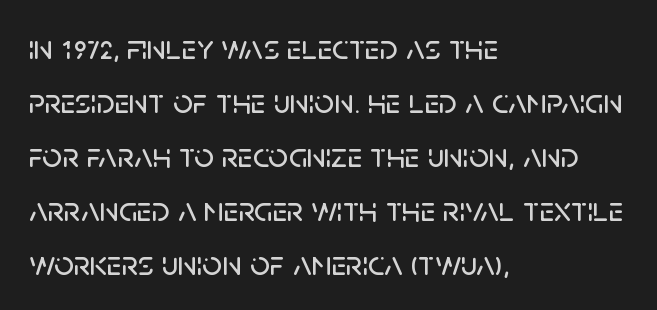
In terms of letterform style, serifs are entirely absent. Descender tails drop into unmarked territory. Posture: vertical. There is no visible air inserted between adjacent glyphs.
